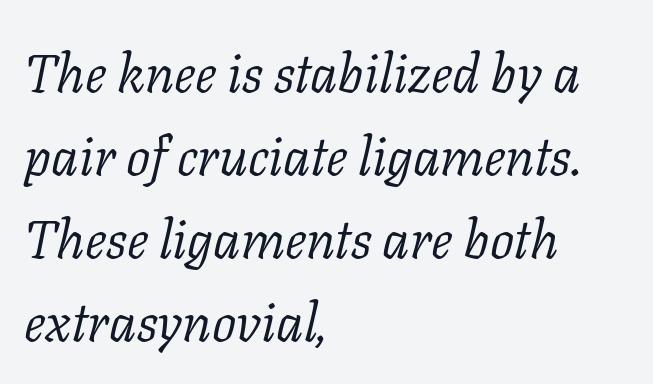
Leading matches the norm, producing a regular column. Tracking value appears to be zero — textbook default spacing. Varying glyph widths throughout — classic text-font behaviour. Is the block centered? No — it sits flush against the left margin. On a weight scale, this lands at 450 or below.
